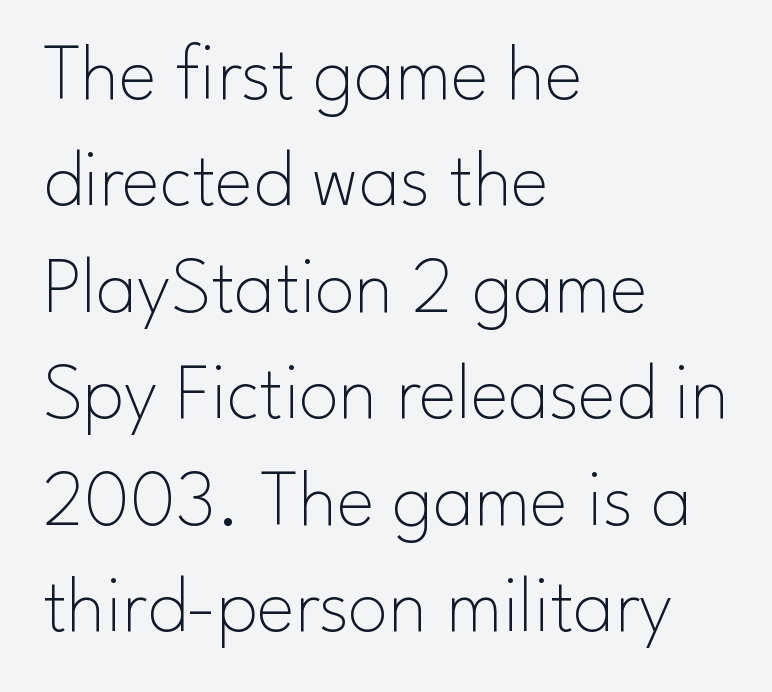
The image shows 80 px thin sans-serif type, upright; set left-aligned, normal line spacing (1.33x), normal letter spacing, not underlined; low stroke contrast and a small x-height.
